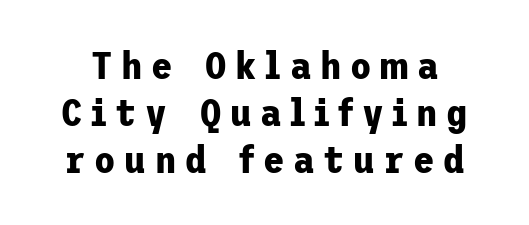
The string is rendered with underlining switched off. The type is letterspaced generously, with wide tracking. Are there feet on the stems? There aren't — it's a sans. Every letter is thick-stroked: bold, no question. Ascenders rise straight up at ninety degrees.
